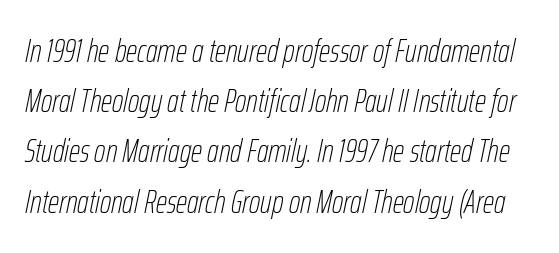
The image shows 32 px thin, condensed type, italic (leaning right); set normal line spacing (1.57x), normal letter spacing, not underlined; low stroke contrast and a medium x-height.
